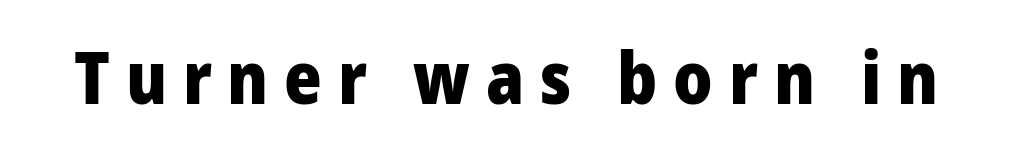
Q: Is the text bold? A: Yes.
Q: Is the text italic (slanted)? A: No, it is upright.
Q: Is the typeface a serif or a sans-serif typeface? A: Sans-serif.
Q: Is the text underlined? A: No.
Q: Is the spacing between letters normal or unusually wide? A: Unusually wide.
Q: Width (condensed, normal, or wide)? A: Normal.
Q: Stroke contrast? A: Low.
Q: x-height? A: Medium.
Q: Monospaced? A: No.
